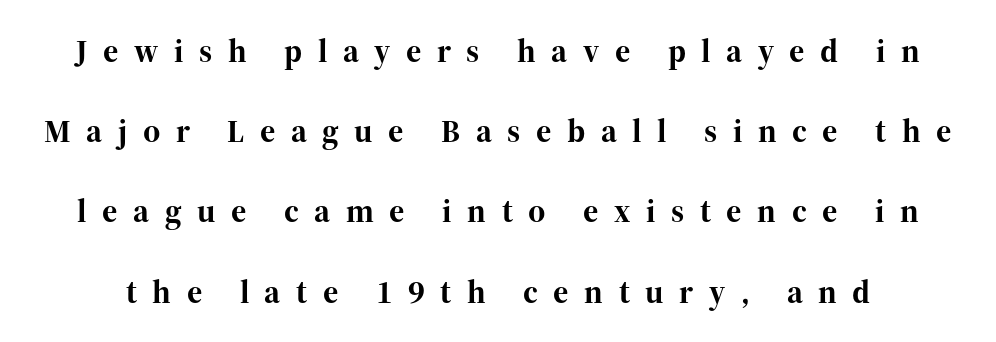
{"serif": "yes", "italic": "no", "bold": "yes", "weight": "bold", "width": "normal", "stroke_contrast": "high", "x_height": "medium", "monospaced": "no", "underline": "no", "line_spacing": "loose", "line_spacing_ratio": 2.43, "letter_spacing": "wide", "letter_spacing_em": 0.47, "glyph_px": 33}
